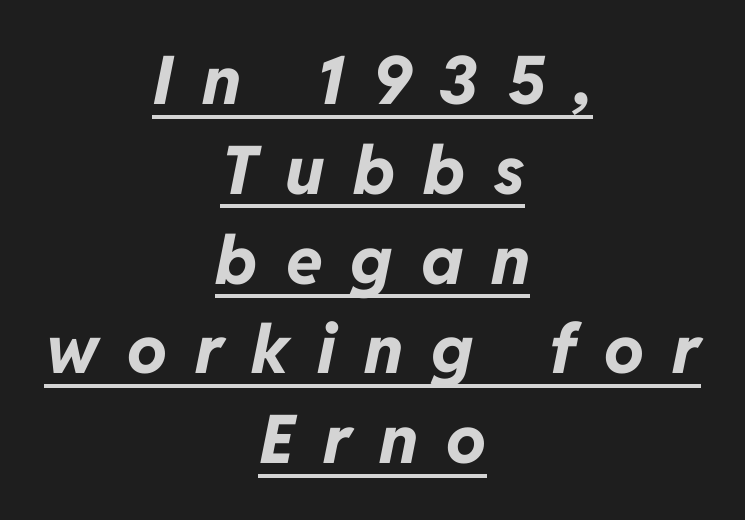
{"italic": "yes", "lean": "right", "slant_degrees": 11, "bold": "yes", "weight": "bold", "width": "normal", "stroke_contrast": "low", "x_height": "medium", "monospaced": "no", "underline": "yes", "align": "center", "line_spacing": "normal", "line_spacing_ratio": 1.34, "letter_spacing": "wide", "letter_spacing_em": 0.42, "glyph_px": 67}
